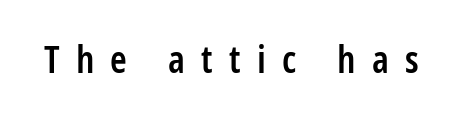
The image shows 38 px semibold, condensed sans-serif type, upright; set unusually wide letter spacing (+0.43 em), not underlined; low stroke contrast and a medium x-height.
